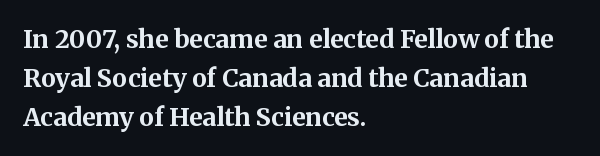
Q: Is the text bold? A: Yes.
Q: Is the text italic (slanted)? A: No, it is upright.
Q: Is the text underlined? A: No.
Q: How is the paragraph aligned? A: Left-aligned.
Q: Is the spacing between letters normal or unusually wide? A: Normal.
Q: Is the spacing between lines tight, normal or loose? A: Normal.
